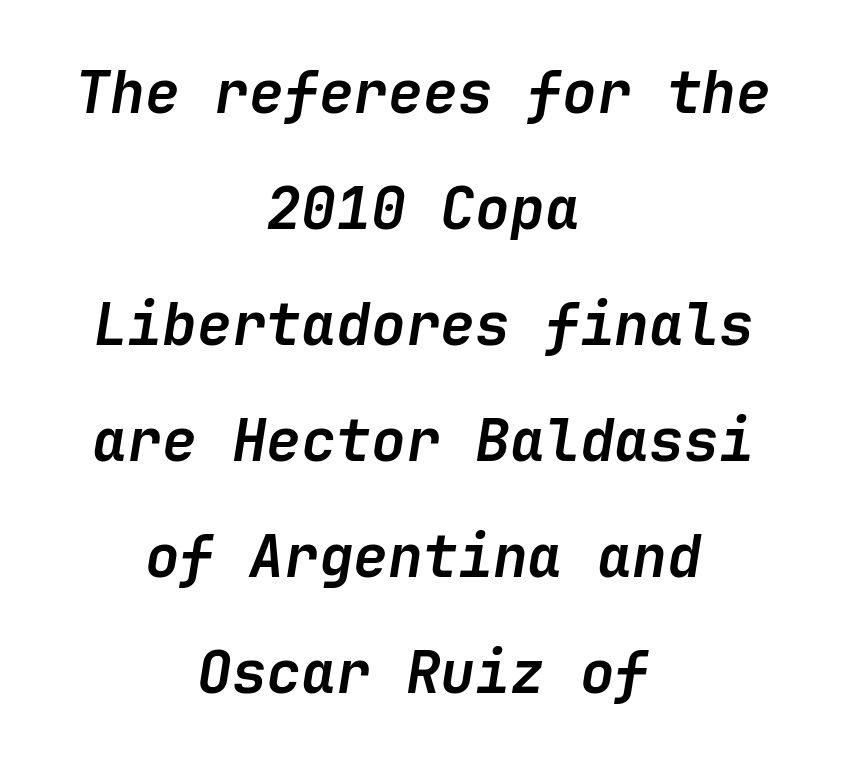
The image shows 58 px semibold type, italic (leaning right); set centered, loose line spacing (2.0x), normal letter spacing, not underlined; low stroke contrast and a medium x-height.
